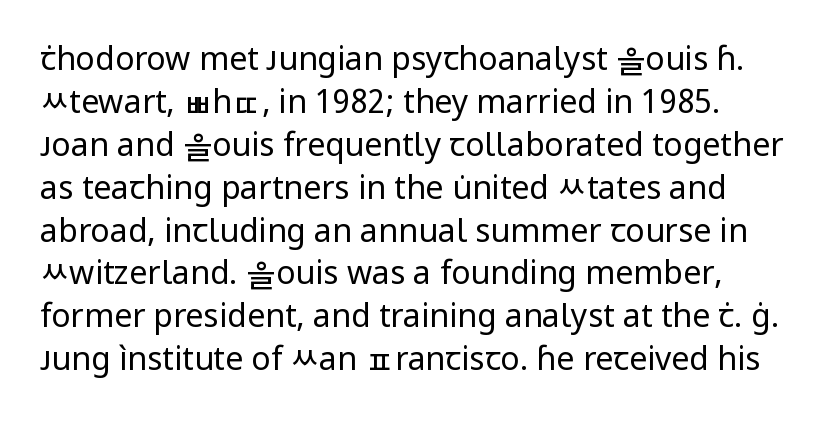
The image shows 32 px regular-weight sans-serif type, upright; set normal line spacing (1.34x), normal letter spacing, not underlined; low stroke contrast and a medium x-height.
